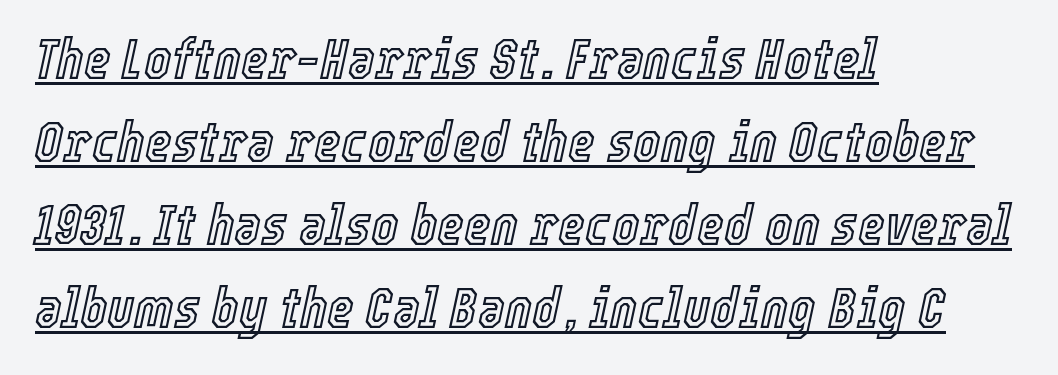
The passage shown stacks its lines at a standard gap. The passage shown leans; its letterforms are oblique. The paragraph shown leans on its left margin. The sample's only ornament is a line tracing under the words. A typesetter would call this proportional, since set widths differ per character.
